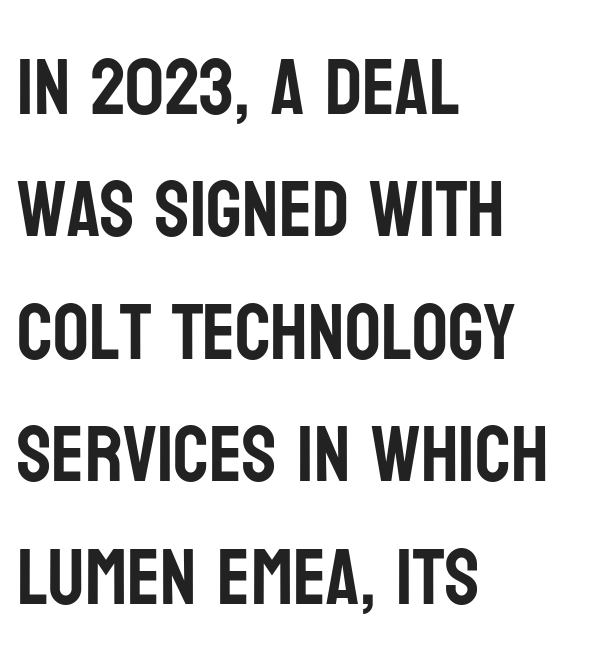
The image shows 79 px condensed sans-serif type, upright; set left-aligned, normal line spacing (1.55x), normal letter spacing, not underlined; low stroke contrast and a large x-height.
